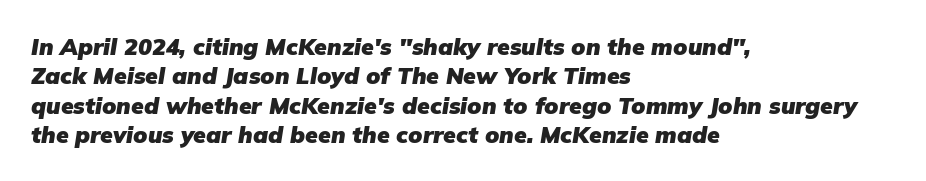
{"italic": "yes", "lean": "right", "slant_degrees": 9, "bold": "yes", "underline": "no", "align": "left", "line_spacing": "normal", "line_spacing_ratio": 1.28, "letter_spacing": "normal", "letter_spacing_em": 0.0, "glyph_px": 23}
